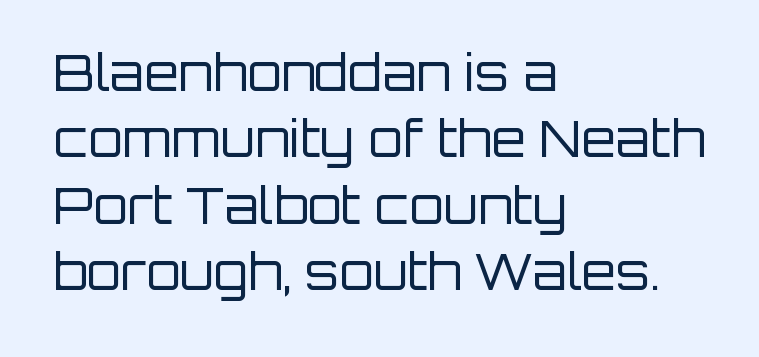
Q: Is the text bold? A: No.
Q: Is the text italic (slanted)? A: No, it is upright.
Q: Is the typeface a serif or a sans-serif typeface? A: Sans-serif.
Q: Is the text underlined? A: No.
Q: How is the paragraph aligned? A: Left-aligned.
Q: Is the spacing between letters normal or unusually wide? A: Normal.
Q: Is the spacing between lines tight, normal or loose? A: Normal.
Q: Width (condensed, normal, or wide)? A: Normal.
Q: Stroke contrast? A: Low.
Q: x-height? A: Large.
Q: Monospaced? A: No.
